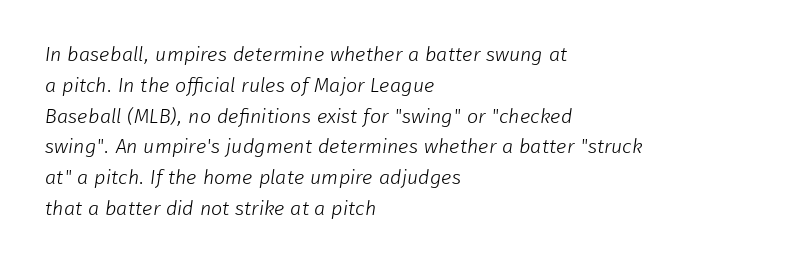
{"bold": "no", "underline": "no", "align": "left", "line_spacing": "normal", "line_spacing_ratio": 1.54, "letter_spacing": "normal", "letter_spacing_em": 0.0, "glyph_px": 20}
